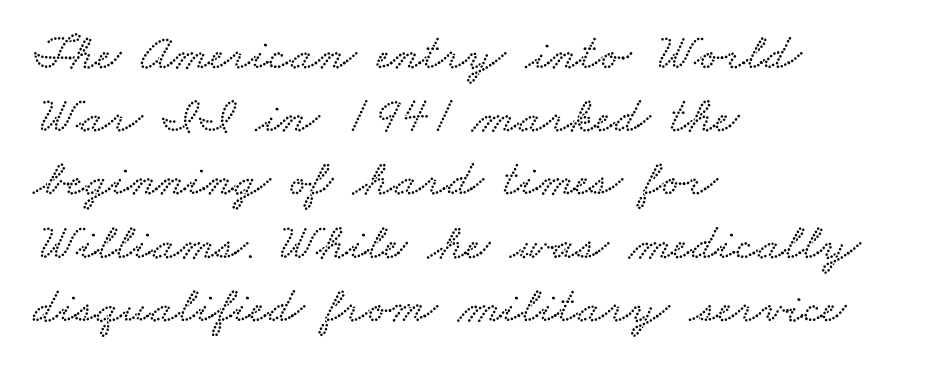
Q: Is the text underlined? A: No.
Q: How is the paragraph aligned? A: Left-aligned.
Q: Is the spacing between letters normal or unusually wide? A: Normal.
Q: Width (condensed, normal, or wide)? A: Wide.
Q: Stroke contrast? A: Low.
Q: x-height? A: Small.
Q: Monospaced? A: No.
